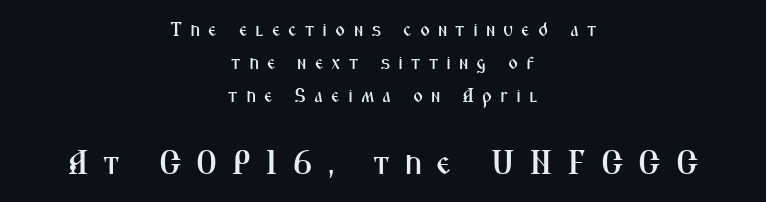
This is the regular roman posture of the typeface. Only glyphs here, with clear space below each row. Serifs: no, the terminals of the letterforms are clean. Line starts and ends both wander, symmetrically. The type is letterspaced generously, with wide tracking.
